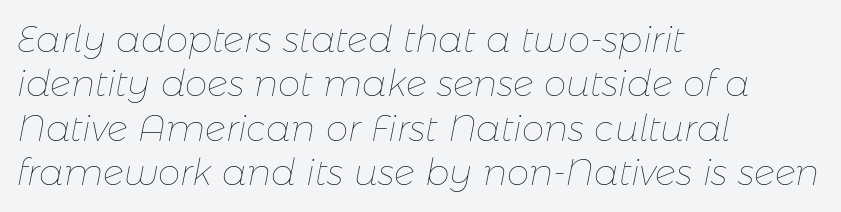
The image shows 36 px thin type, italic (leaning right); set left-aligned, line spacing 1.23x, normal letter spacing, not underlined; low stroke contrast and a medium x-height.
